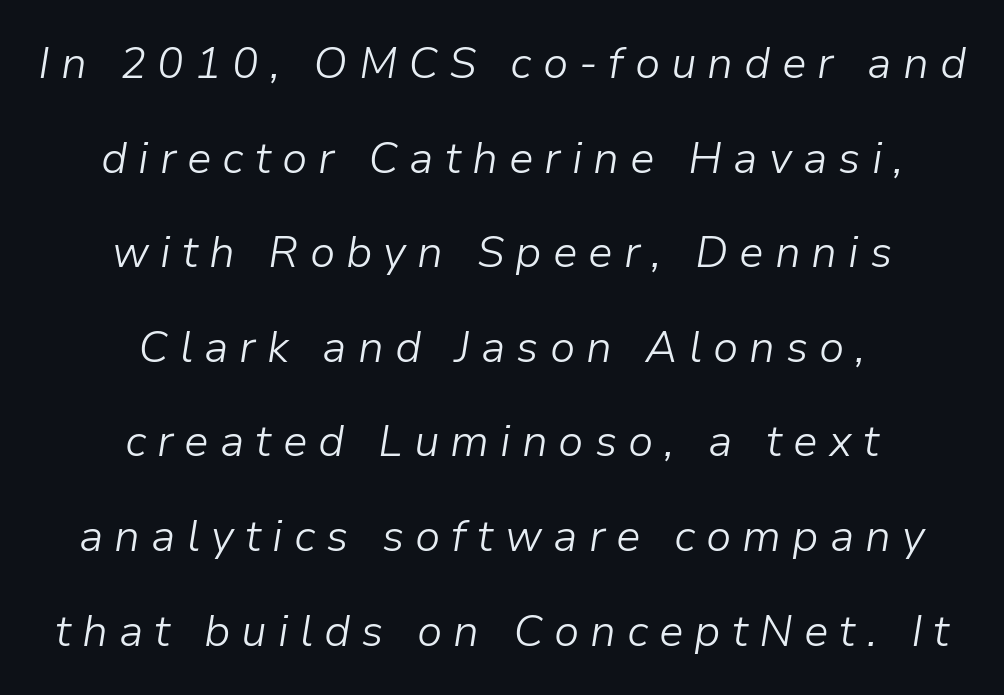
The image shows 44 px light type, italic (leaning right); set centered, loose line spacing (2.15x), unusually wide letter spacing (+0.25 em), not underlined; low stroke contrast and a medium x-height.
